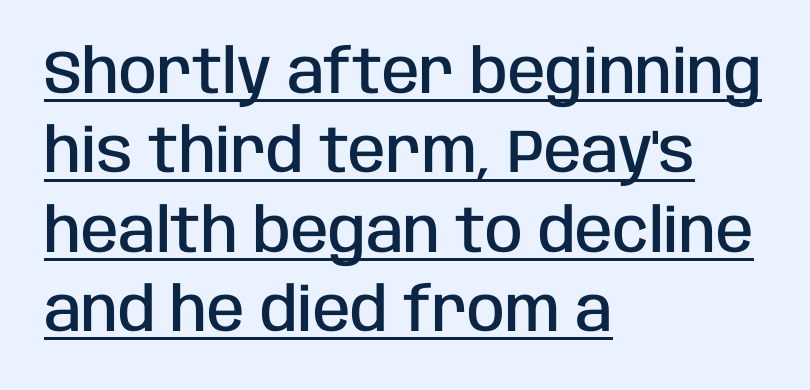
{"serif": "no", "italic": "no", "bold": "semi", "weight": "semibold", "width": "condensed", "stroke_contrast": "low", "x_height": "large", "monospaced": "no", "underline": "yes", "align": "left", "line_spacing": "normal", "line_spacing_ratio": 1.3, "letter_spacing": "normal", "letter_spacing_em": 0.0, "glyph_px": 61}
